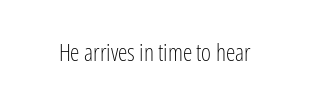
Only glyphs here, with clear space below each row. Notice how the stems are strictly vertical — no italics here. Between one letter and the next there's only the usual sliver of space. Is this a heavy cut? Hardly; it is regular or lighter.
